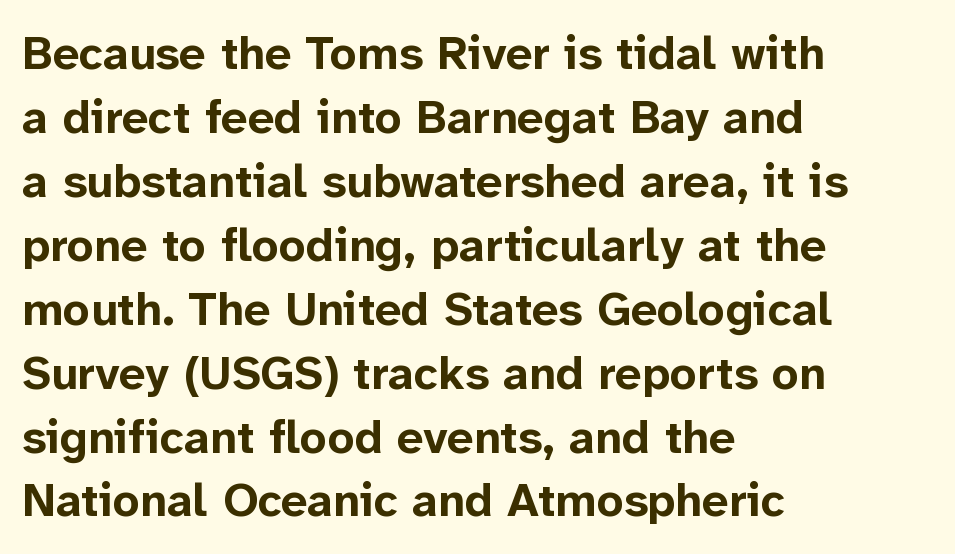
This sample keeps an unexceptional amount of space between lines. This is heavy type, rendered in bold. In terms of letterform style, serifs are entirely absent. The face used here is rendered with its standard letterfit.
